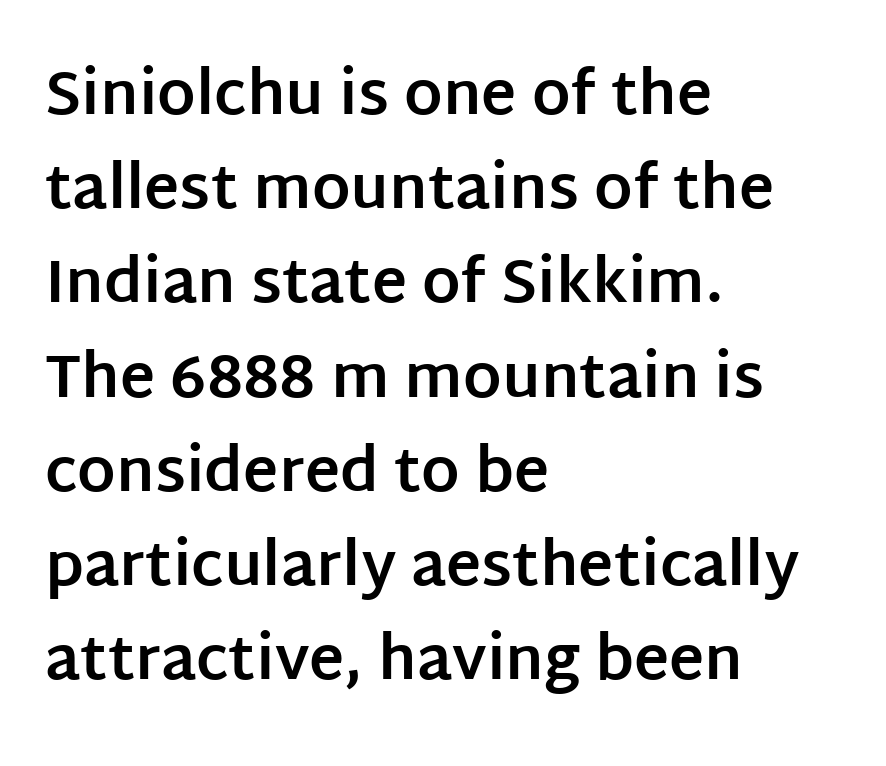
The image shows 60 px bold sans-serif type, upright; set left-aligned, normal line spacing (1.57x), normal letter spacing, not underlined; low stroke contrast and a large x-height.
